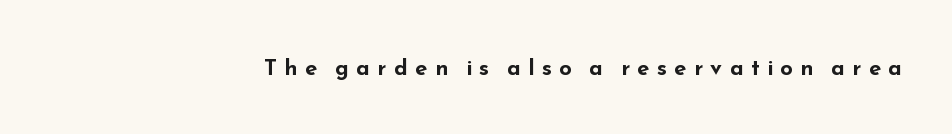
Q: Is the text bold? A: Yes.
Q: Is the text italic (slanted)? A: No, it is upright.
Q: Is the text underlined? A: No.
Q: How is the paragraph aligned? A: Right-aligned.
Q: Is the spacing between letters normal or unusually wide? A: Unusually wide.
